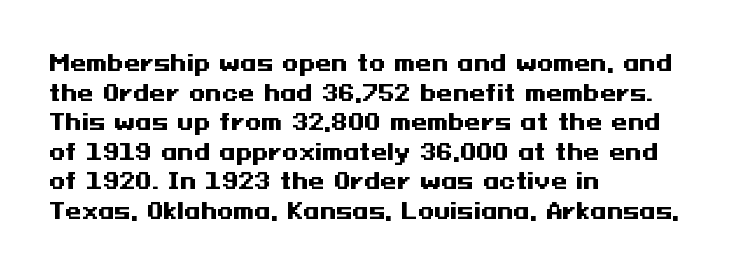
The image shows 21 px bold type, upright; set left-aligned, normal line spacing (1.41x), normal letter spacing, not underlined.
